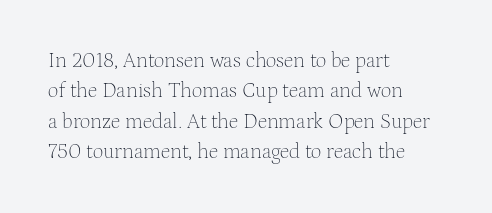
Q: Is the text bold? A: No.
Q: Is the text italic (slanted)? A: No, it is upright.
Q: Is the text underlined? A: No.
Q: How is the paragraph aligned? A: Left-aligned.
Q: Is the spacing between letters normal or unusually wide? A: Normal.
Q: Is the spacing between lines tight, normal or loose? A: Normal.
